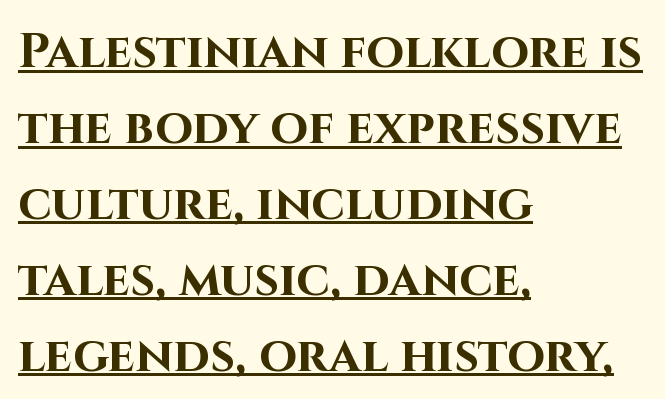
The image shows 49 px bold sans-serif type, upright; set left-aligned, normal line spacing (1.55x), normal letter spacing, underlined; high stroke contrast and a large x-height.
